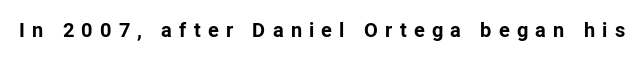
How are the letters spaced? Widely, with obvious added tracking. If you drew a line through each stem, it would be perfectly vertical. Thick stems and heavy bowls — unmistakably bold. Nobody drew a line under any word here.
